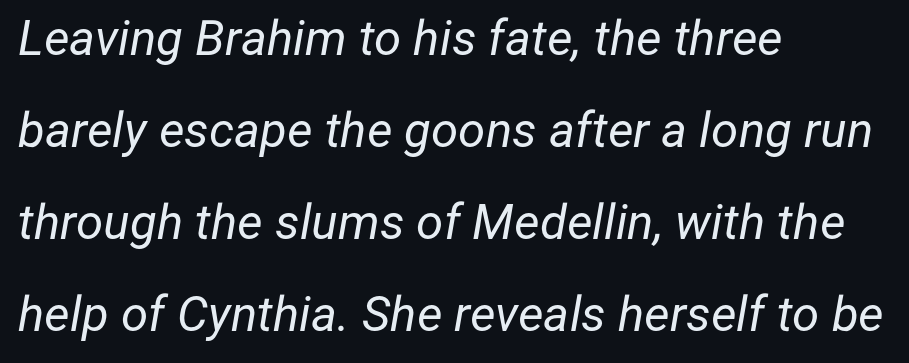
The lines are quadded left. In terms of posture, this sample is oblique. In terms of letterspacing, this is plain default setting. Proportional: the letters do not fall into vertical columns.
